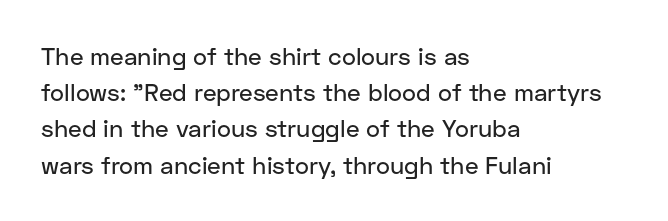
The image shows 24 px text type, upright; set left-aligned, normal line spacing (1.51x), normal letter spacing, not underlined.
